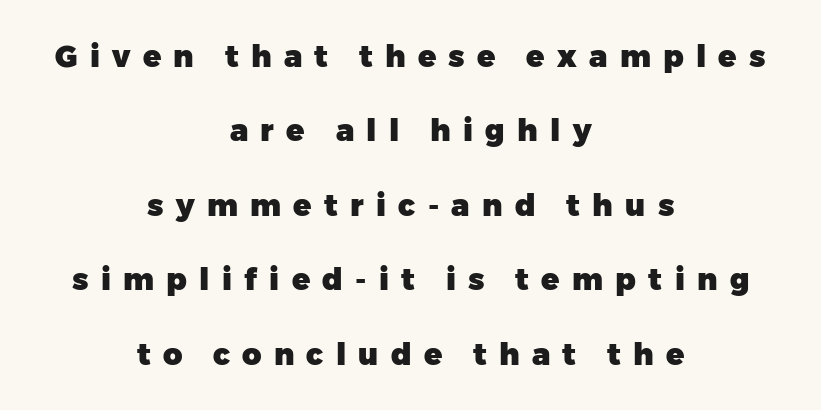
The image shows 30 px heavy sans-serif type, upright; set centered, loose line spacing (2.48x), unusually wide letter spacing (+0.41 em), not underlined; low stroke contrast and a medium x-height.
